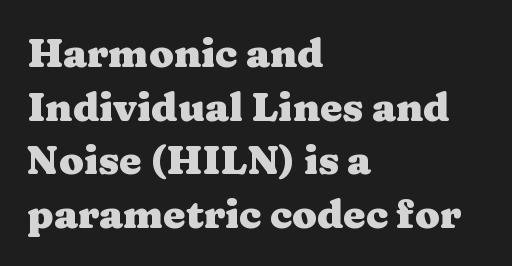
The image shows 40 px heavy, wide serif type, upright; set left-aligned, normal line spacing (1.34x), normal letter spacing, not underlined; medium stroke contrast and a medium x-height.
